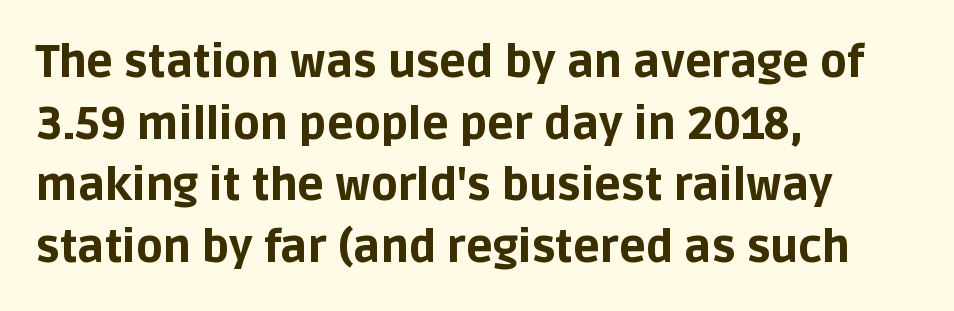
{"serif": "no", "italic": "no", "bold": "yes", "weight": "bold", "width": "normal", "stroke_contrast": "low", "x_height": "large", "monospaced": "no", "underline": "no", "align": "left", "line_spacing": "normal", "line_spacing_ratio": 1.4, "letter_spacing": "normal", "letter_spacing_em": 0.0, "glyph_px": 44}
